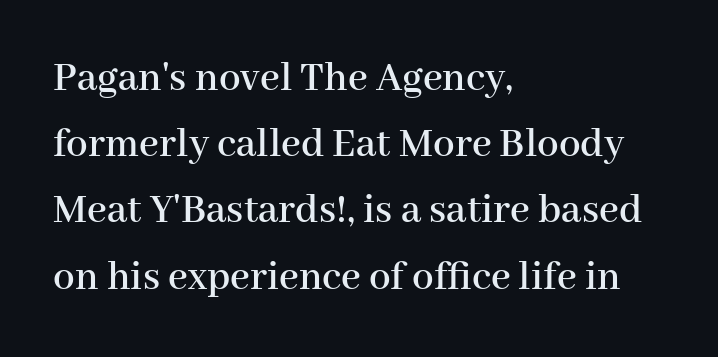
The image shows 43 px serif type, upright; set left-aligned, normal line spacing (1.54x), normal letter spacing, not underlined; high stroke contrast and a medium x-height.
